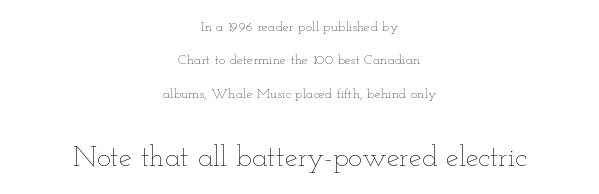
The image shows 29 px thin, wide type, upright; set centered, loose line spacing (2.39x), normal letter spacing, not underlined; the second (bottom) block is 2.07x larger; low stroke contrast and a small x-height.
